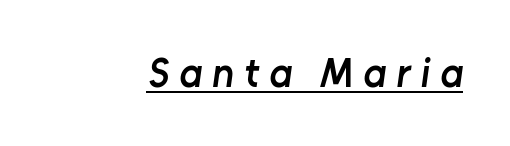
Q: Is the text bold? A: Semi-bold.
Q: Is the typeface a serif or a sans-serif typeface? A: Sans-serif.
Q: Is the text underlined? A: Yes.
Q: Is the spacing between letters normal or unusually wide? A: Unusually wide.
Q: Width (condensed, normal, or wide)? A: Normal.
Q: Stroke contrast? A: Low.
Q: x-height? A: Medium.
Q: Monospaced? A: No.
